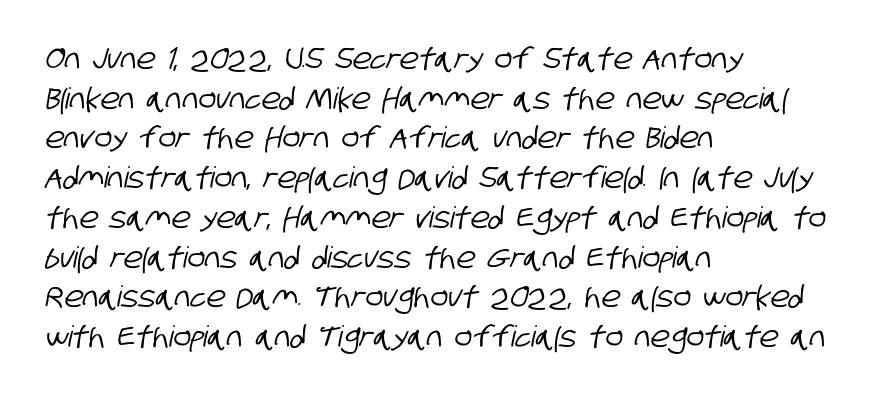
Students, note that the glyphs here touch the page at normal intervals. The string is rendered with underlining switched off. The letters advance in unequal steps, a hallmark of proportional type. The passage shown stacks its lines at a standard gap. Compared with a centered layout, this one pins lines to the left instead. The letters carry no serifs — their stems end cleanly without finishing strokes.
